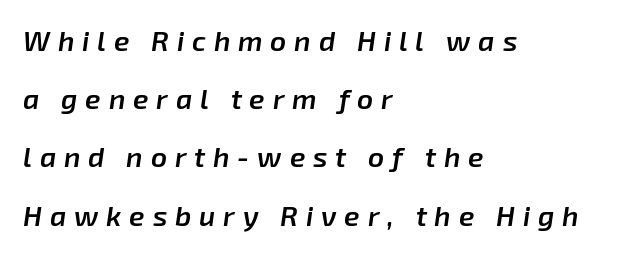
{"italic": "yes", "lean": "right", "slant_degrees": 8, "bold": "semi", "weight": "semibold", "width": "normal", "stroke_contrast": "low", "x_height": "medium", "monospaced": "no", "underline": "no", "align": "left", "line_spacing": "loose", "line_spacing_ratio": 2.08, "letter_spacing": "wide", "letter_spacing_em": 0.28, "glyph_px": 28}
